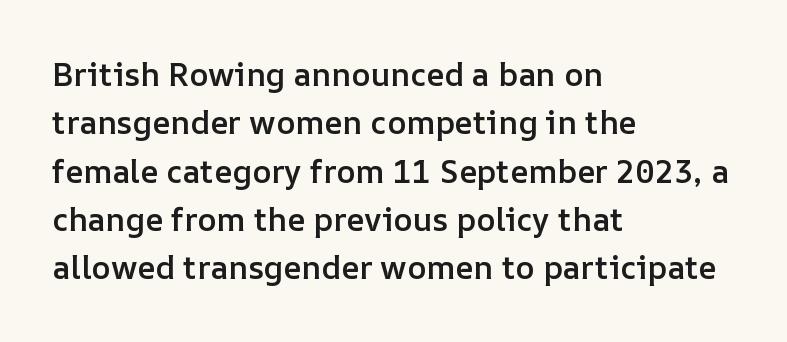
Vertical spacing — default. These lines are set flush left with a ragged right edge. Is there any slant? The stems are plumb. Is the letter spacing exaggerated? No — it looks like the ordinary default. Unmarked baselines from the first word to the last.
